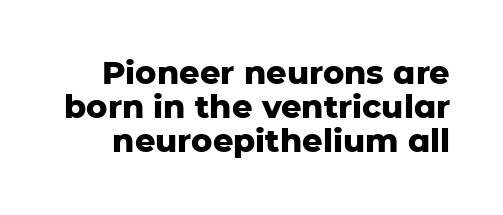
Chunky letters — that's bold for sure. Varying glyph widths throughout — classic text-font behaviour. Short note: letters normally spaced. Leading is clearly below the norm, producing a dense column. What kind of face is this? One without serifs — a sans.
